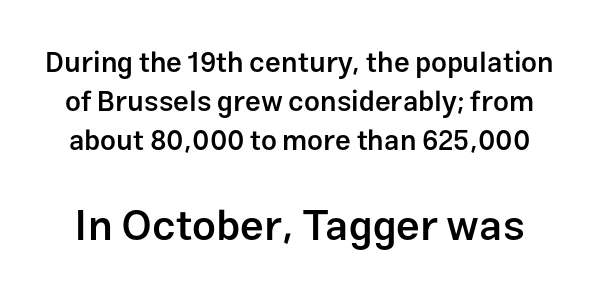
The image shows 42 px semibold sans-serif type, upright; set normal line spacing (1.4x), normal letter spacing, not underlined; the second (bottom) block is 1.5x larger; low stroke contrast and a medium x-height.
